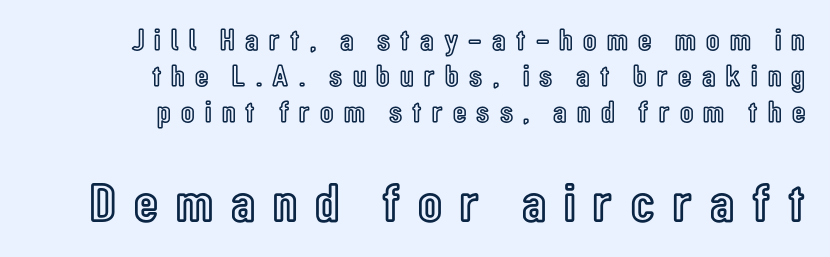
Q: Is the text italic (slanted)? A: No, it is upright.
Q: Is the text underlined? A: No.
Q: How is the paragraph aligned? A: Right-aligned.
Q: Is the spacing between letters normal or unusually wide? A: Unusually wide.
Q: Which block of text is set in a larger size, the first (top) or the second (bottom)? A: The second (bottom) one.
Q: Width (condensed, normal, or wide)? A: Condensed.
Q: x-height? A: Medium.
Q: Monospaced? A: No.
